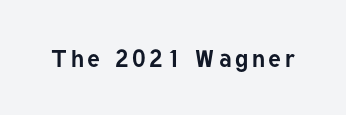
Q: Is the text bold? A: Yes.
Q: Is the text italic (slanted)? A: No, it is upright.
Q: Is the text underlined? A: No.
